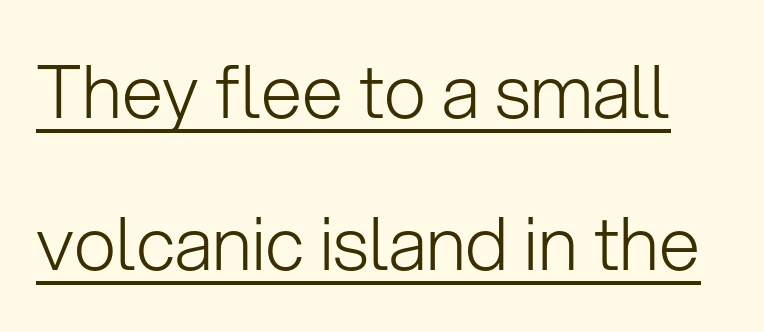
Q: Is the text bold? A: No.
Q: Is the text italic (slanted)? A: No, it is upright.
Q: Is the typeface a serif or a sans-serif typeface? A: Sans-serif.
Q: Is the text underlined? A: Yes.
Q: Is the spacing between letters normal or unusually wide? A: Normal.
Q: Is the spacing between lines tight, normal or loose? A: Loose.
Q: Width (condensed, normal, or wide)? A: Normal.
Q: Stroke contrast? A: Low.
Q: x-height? A: Medium.
Q: Monospaced? A: No.
